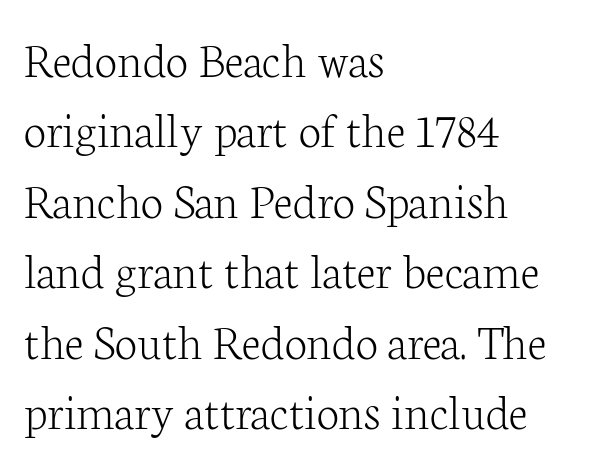
Q: Is the text bold? A: No.
Q: Is the text italic (slanted)? A: No, it is upright.
Q: Is the typeface a serif or a sans-serif typeface? A: Serif.
Q: Is the text underlined? A: No.
Q: How is the paragraph aligned? A: Left-aligned.
Q: Is the spacing between letters normal or unusually wide? A: Normal.
Q: Is the spacing between lines tight, normal or loose? A: Normal.
Q: Width (condensed, normal, or wide)? A: Normal.
Q: Stroke contrast? A: Low.
Q: x-height? A: Medium.
Q: Monospaced? A: No.
